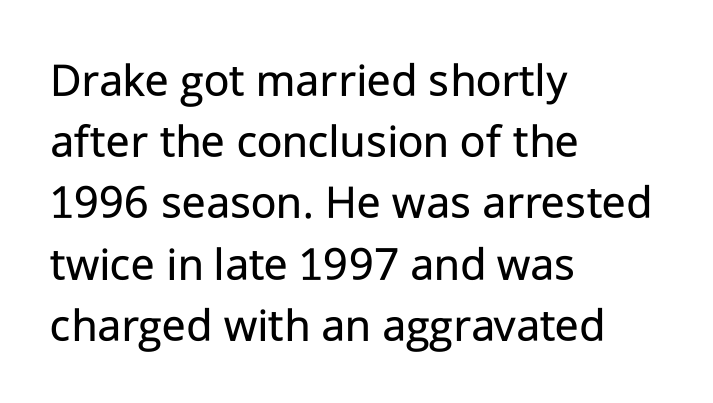
Horizontally, the lines are justified to the leading edge only. Serifs: no, the terminals of the letterforms are clean. The type sits square on the baseline with zero lean. The face used here is proportionally spaced, like ordinary book or web type. A light-to-regular cut is what we see here.
